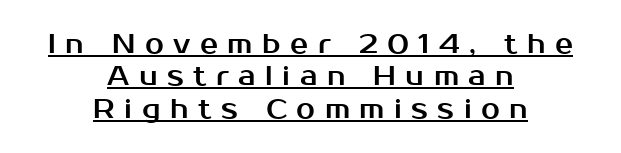
{"italic": "no", "underline": "yes", "align": "center", "line_spacing_ratio": 1.2, "letter_spacing": "wide", "letter_spacing_em": 0.35, "glyph_px": 27}
